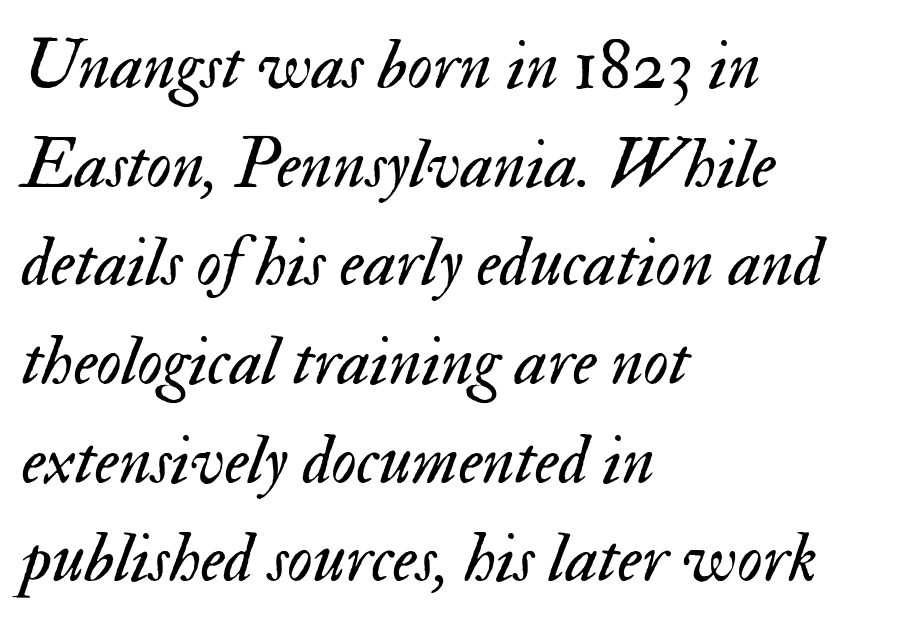
Horizontal bands of white between lines are of average thickness. The lines in this sample share a left origin and differ only in where they stop. Summary of weight: not heavy and not bold. No extra tracking has been applied to these lines. Spacing verdict: proportional, widths tailored to each character.
